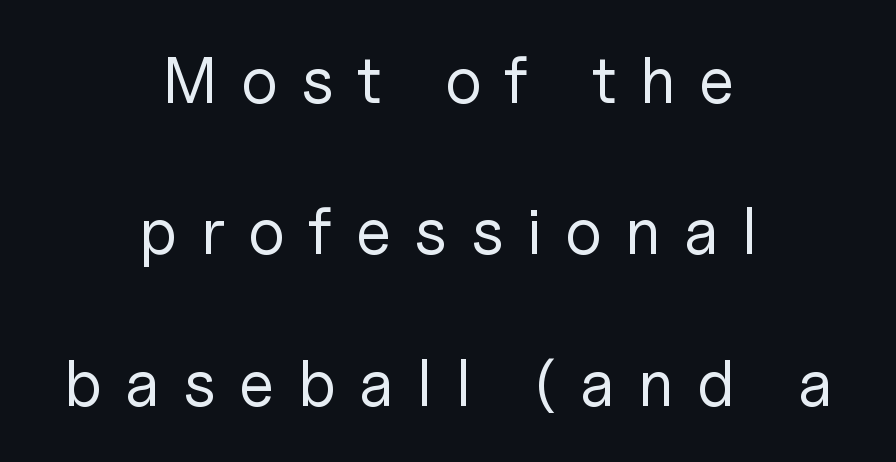
Q: Is the text bold? A: No.
Q: Is the text italic (slanted)? A: No, it is upright.
Q: Is the typeface a serif or a sans-serif typeface? A: Sans-serif.
Q: Is the text underlined? A: No.
Q: How is the paragraph aligned? A: Centered.
Q: Is the spacing between letters normal or unusually wide? A: Unusually wide.
Q: Is the spacing between lines tight, normal or loose? A: Loose.
Q: Width (condensed, normal, or wide)? A: Normal.
Q: Stroke contrast? A: Low.
Q: x-height? A: Medium.
Q: Monospaced? A: No.
